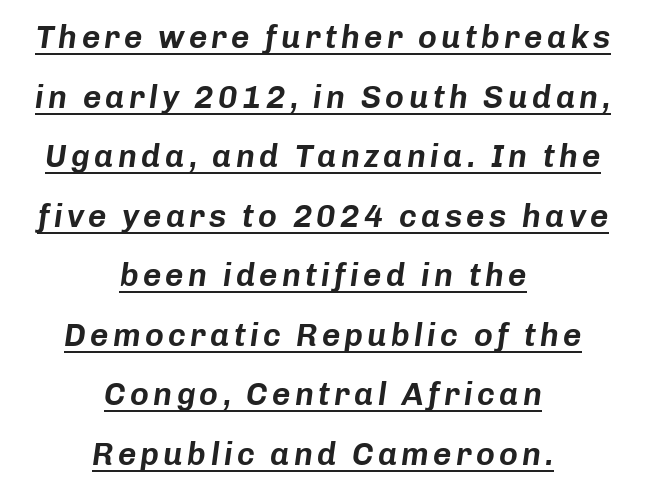
Q: Is the text italic (slanted)? A: Yes, it leans right by about 8 degrees.
Q: Is the text underlined? A: Yes.
Q: How is the paragraph aligned? A: Centered.
Q: Width (condensed, normal, or wide)? A: Normal.
Q: Stroke contrast? A: Low.
Q: x-height? A: Medium.
Q: Monospaced? A: No.
